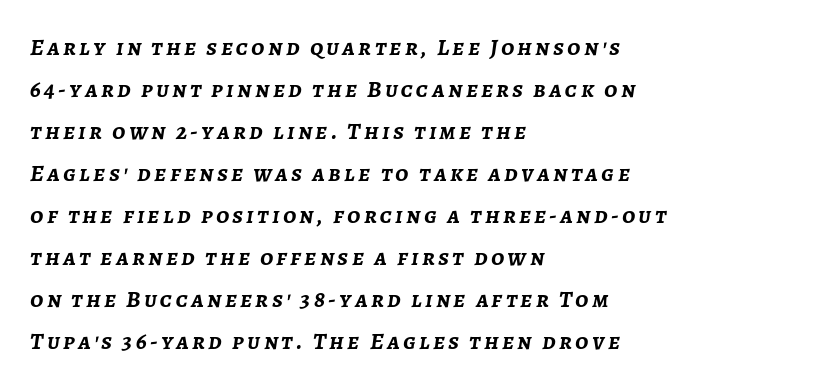
Q: Is the text bold? A: Yes.
Q: Is the text italic (slanted)? A: Yes, it leans right by about 7 degrees.
Q: Is the text underlined? A: No.
Q: How is the paragraph aligned? A: Left-aligned.
